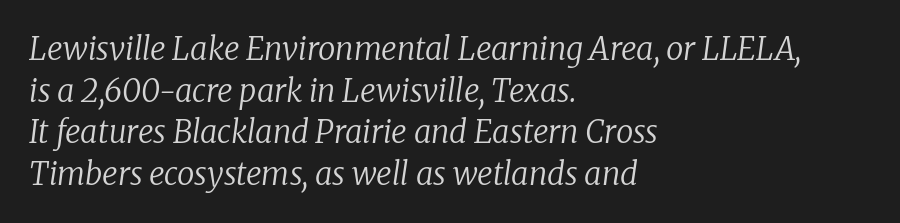
Observe the ordinary spacing: letters are neighbours, not strangers. The letters carry serifs — small finishing strokes at the ends of their stems. Successive baselines arrive at the customary interval. Only glyphs here, with clear space below each row. Is the type heavy? It reads as light-to-regular instead.
